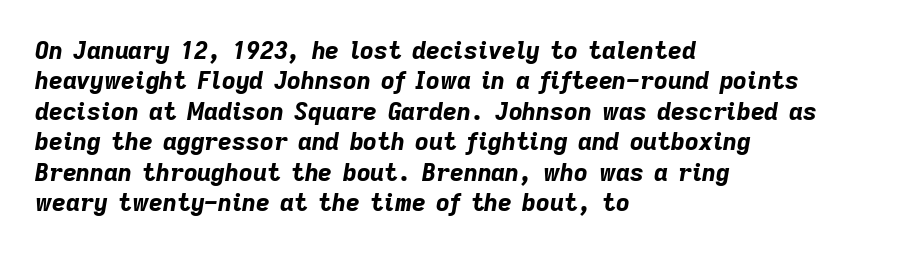
{"italic": "yes", "lean": "right", "slant_degrees": 9, "bold": "yes", "underline": "no", "align": "left", "line_spacing": "normal", "line_spacing_ratio": 1.27, "letter_spacing": "normal", "letter_spacing_em": 0.0, "glyph_px": 24}
